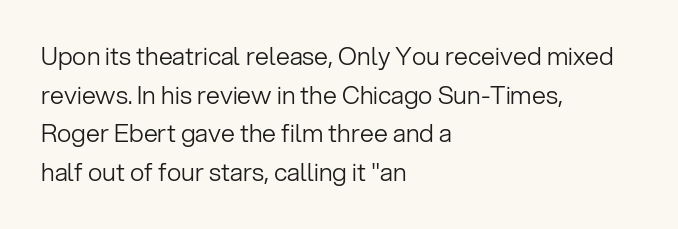
Q: Is the text bold? A: No.
Q: Is the text italic (slanted)? A: No, it is upright.
Q: Is the text underlined? A: No.
Q: How is the paragraph aligned? A: Left-aligned.
Q: Is the spacing between letters normal or unusually wide? A: Normal.
Q: Is the spacing between lines tight, normal or loose? A: Normal.
